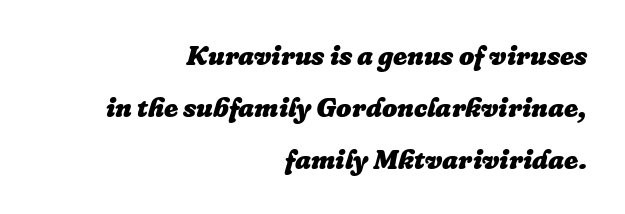
{"italic": "yes", "lean": "right", "slant_degrees": 16, "bold": "yes", "underline": "no", "align": "right", "line_spacing": "loose", "line_spacing_ratio": 1.92, "letter_spacing": "normal", "letter_spacing_em": 0.0, "glyph_px": 27}
